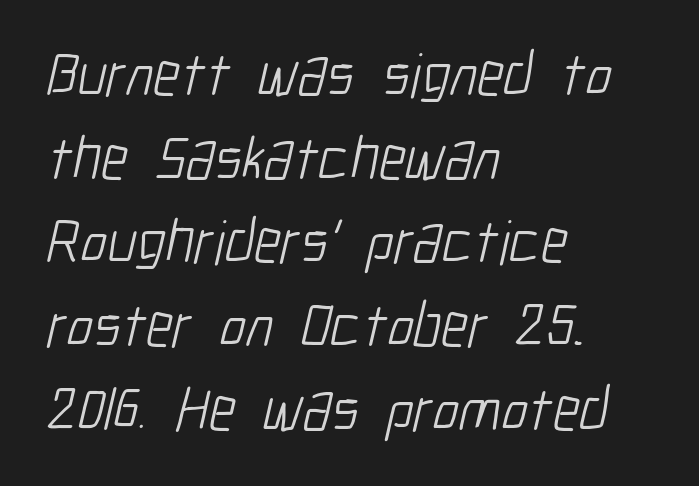
The image shows 62 px light, condensed sans-serif type; set left-aligned, normal line spacing (1.35x), normal letter spacing, not underlined; low stroke contrast and a medium x-height.
